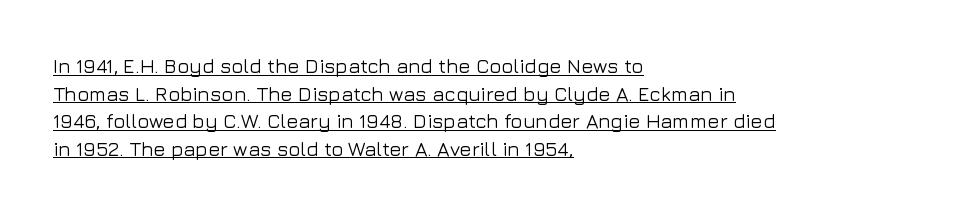
{"italic": "no", "underline": "yes", "align": "left", "line_spacing": "normal", "line_spacing_ratio": 1.38, "letter_spacing": "normal", "letter_spacing_em": 0.0, "glyph_px": 20}
